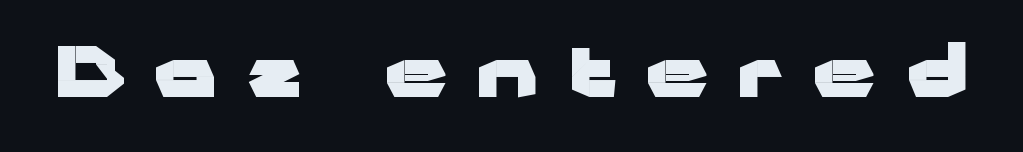
The image shows 69 px heavy, wide sans-serif type, upright; set unusually wide letter spacing (+0.44 em), not underlined; low stroke contrast and a medium x-height.
